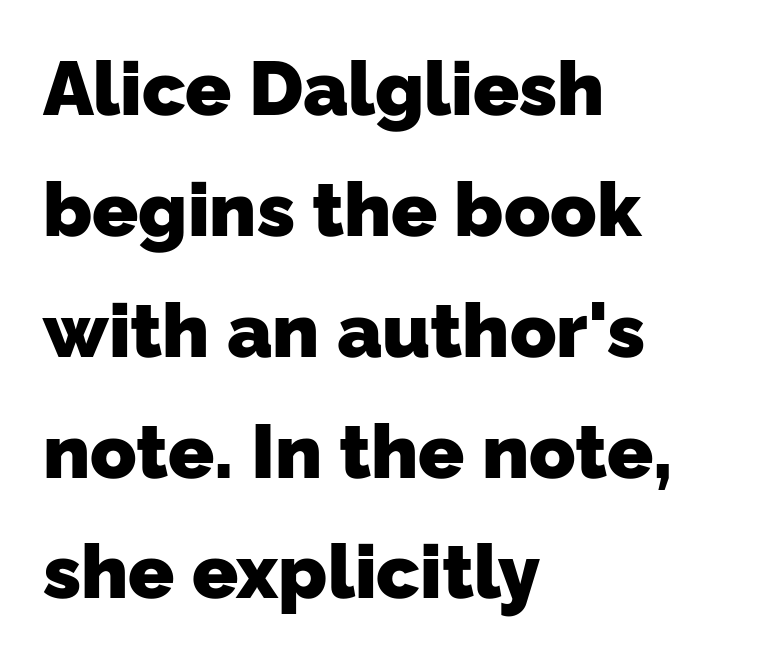
The image shows 76 px heavy sans-serif type; set left-aligned, normal line spacing (1.59x), normal letter spacing, not underlined; low stroke contrast and a medium x-height.
